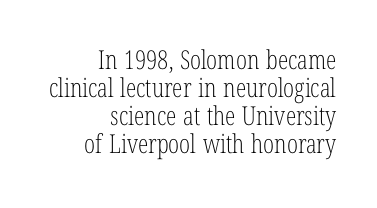
{"italic": "no", "bold": "no", "underline": "no", "align": "right", "line_spacing": "tight", "line_spacing_ratio": 1.08, "letter_spacing": "normal", "letter_spacing_em": 0.0, "glyph_px": 26}
